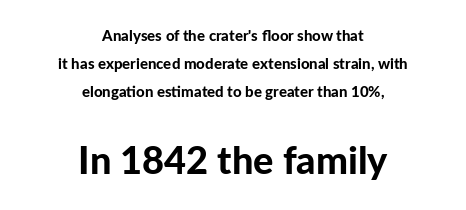
{"serif": "no", "italic": "no", "bold": "yes", "weight": "bold", "width": "normal", "stroke_contrast": "low", "x_height": "medium", "monospaced": "no", "underline": "no", "align": "center", "line_spacing_ratio": 1.88, "letter_spacing": "normal", "letter_spacing_em": 0.0, "larger_block": "second", "size_ratio": 2.53, "glyph_px": 38}
